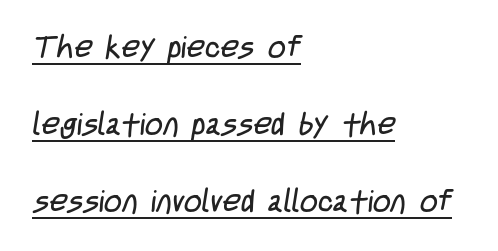
The image shows 31 px regular-weight, condensed sans-serif type; set left-aligned, loose line spacing (2.49x), normal letter spacing, underlined; low stroke contrast and a large x-height.
